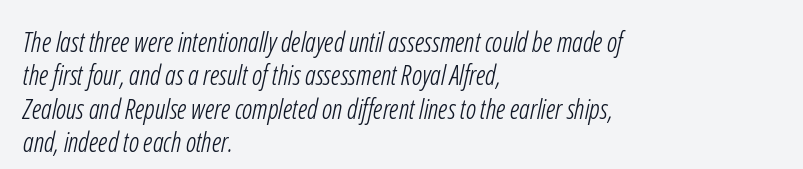
{"bold": "no", "underline": "no", "align": "left", "line_spacing_ratio": 1.24, "letter_spacing": "normal", "letter_spacing_em": 0.0, "glyph_px": 27}
